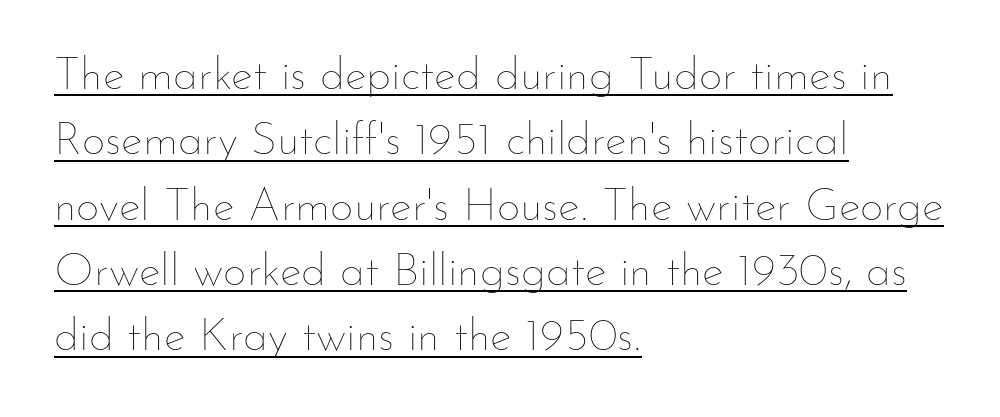
The image shows 46 px thin type, upright; set left-aligned, normal line spacing (1.42x), normal letter spacing, underlined; low stroke contrast and a small x-height.
